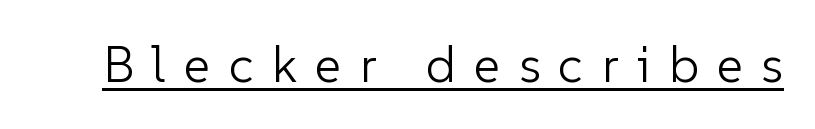
{"serif": "no", "italic": "no", "bold": "no", "weight": "light", "width": "normal", "stroke_contrast": "low", "x_height": "medium", "monospaced": "no", "underline": "yes", "letter_spacing": "wide", "letter_spacing_em": 0.36, "glyph_px": 51}
